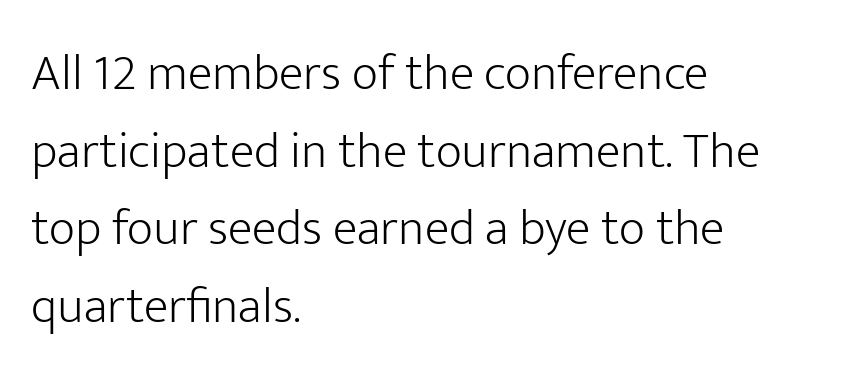
You can tell it's not italic because the verticals are truly vertical. The zone under the glyphs is completely vacant. Words appear dense and cohesive because spacing is normal. This sample is left-justified, so line endings fall wherever the words run out. Varying glyph widths throughout — classic text-font behaviour. The text was rendered using a sans face with plain stroke endings.
